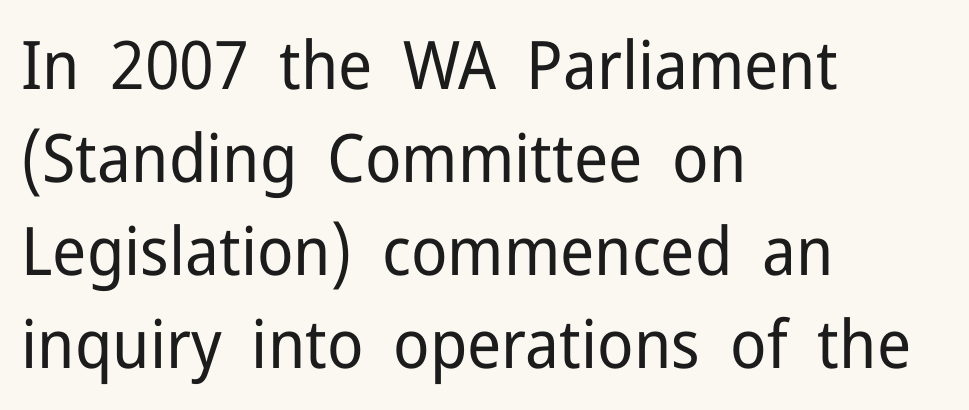
{"serif": "no", "italic": "no", "bold": "no", "weight": "regular", "width": "normal", "stroke_contrast": "low", "x_height": "medium", "monospaced": "no", "underline": "no", "align": "left", "line_spacing": "normal", "line_spacing_ratio": 1.39, "letter_spacing": "normal", "letter_spacing_em": 0.0, "glyph_px": 67}
